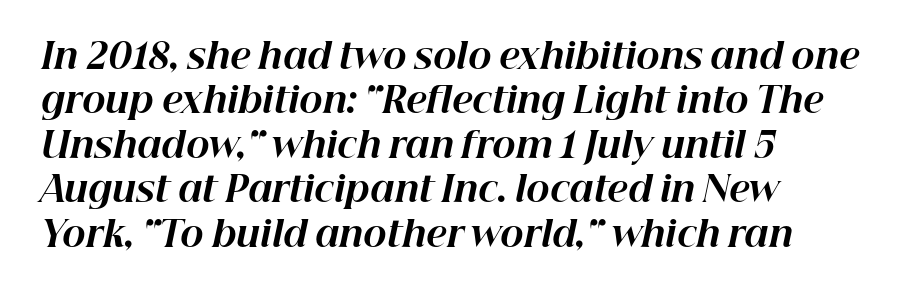
{"italic": "yes", "lean": "right", "slant_degrees": 12, "bold": "yes", "weight": "bold", "width": "normal", "stroke_contrast": "high", "x_height": "medium", "monospaced": "no", "underline": "no", "align": "left", "line_spacing": "normal", "line_spacing_ratio": 1.27, "letter_spacing": "normal", "letter_spacing_em": 0.0, "glyph_px": 35}
